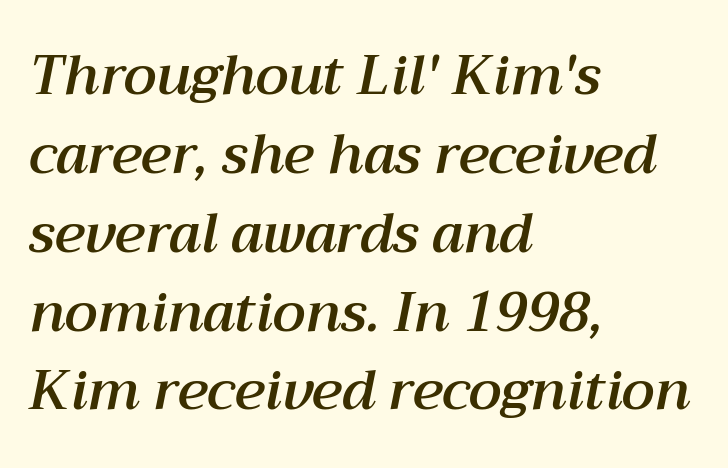
{"italic": "yes", "lean": "right", "slant_degrees": 12, "width": "normal", "stroke_contrast": "medium", "x_height": "medium", "monospaced": "no", "underline": "no", "align": "left", "line_spacing": "normal", "line_spacing_ratio": 1.46, "letter_spacing": "normal", "letter_spacing_em": 0.0, "glyph_px": 54}
